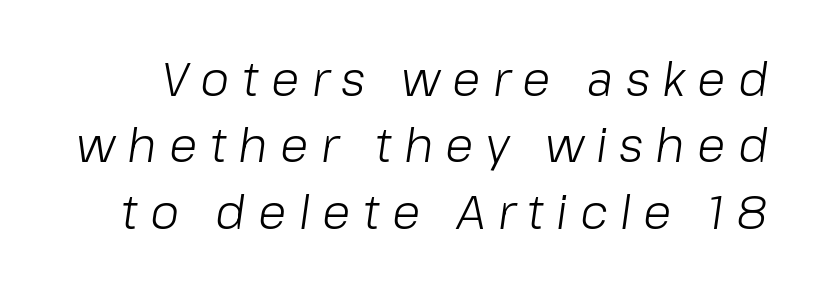
The image shows 47 px light type, italic (leaning right); set normal line spacing (1.41x), unusually wide letter spacing (+0.26 em), not underlined; low stroke contrast and a medium x-height.
